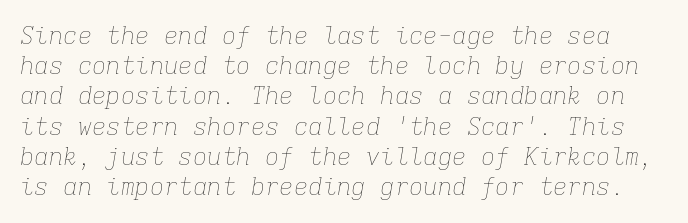
{"italic": "yes", "lean": "right", "slant_degrees": 9, "bold": "no", "underline": "no", "line_spacing": "normal", "line_spacing_ratio": 1.26, "letter_spacing": "normal", "letter_spacing_em": 0.0, "glyph_px": 24}
